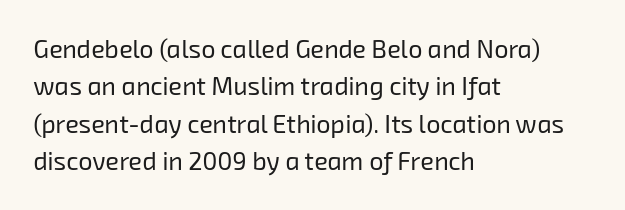
{"bold": "no", "underline": "no", "align": "left", "line_spacing": "normal", "line_spacing_ratio": 1.5, "letter_spacing": "normal", "letter_spacing_em": 0.0, "glyph_px": 25}
